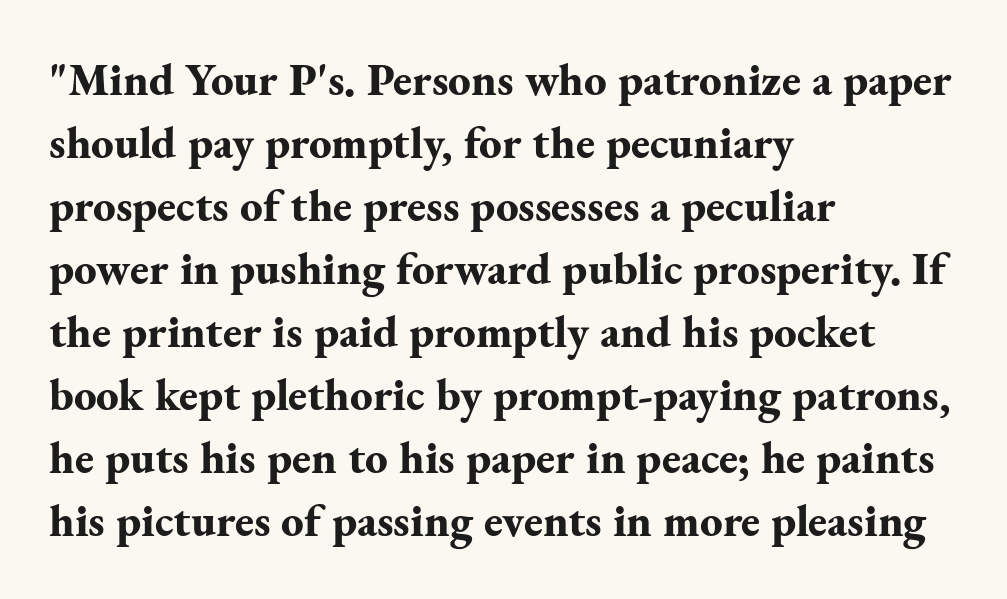
Does the lettering tilt? It doesn't — this is upright. Clear beneath every line of the passage. Honestly, the row spacing looks completely unremarkable. Regarding serifs, this sample has them. Looks like regular typesetting: each glyph gets only the width it needs.
